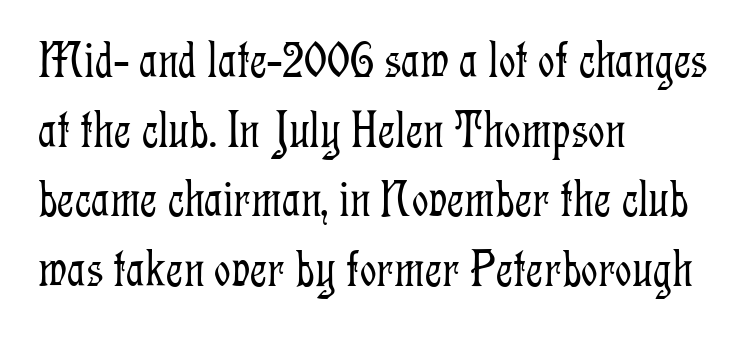
{"serif": "yes", "italic": "no", "bold": "no", "weight": "light", "width": "condensed", "stroke_contrast": "low", "x_height": "medium", "monospaced": "no", "underline": "no", "align": "left", "line_spacing": "normal", "line_spacing_ratio": 1.34, "letter_spacing": "normal", "letter_spacing_em": 0.0, "glyph_px": 52}
